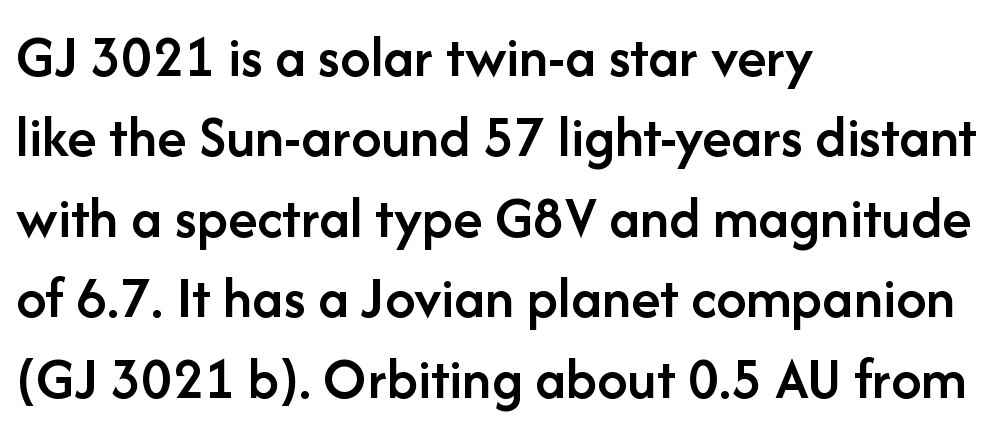
The image shows 60 px semibold sans-serif type, upright; set left-aligned, normal line spacing (1.34x), normal letter spacing, not underlined; low stroke contrast and a medium x-height.
